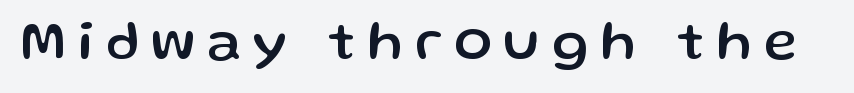
Nobody drew a line under any word here. The text was rendered using a sans face with plain stroke endings. Short note: letters widely spaced. The face used here is proportionally spaced, like ordinary book or web type. Quick note: not italic, upright.
